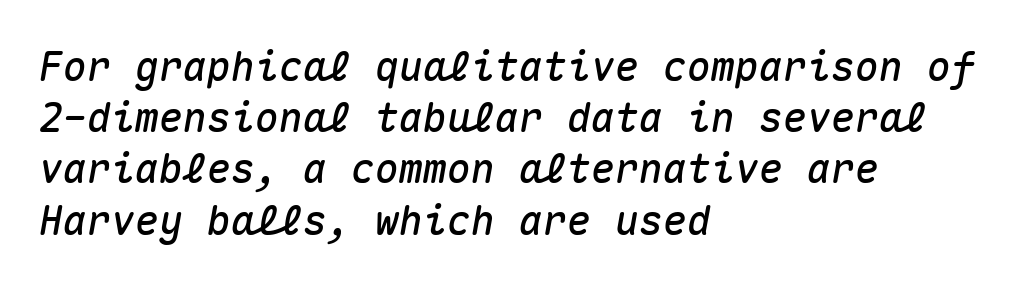
The rendering uses a moderate line-height, typical for paragraphs. Every character here occupies the same horizontal width, giving the sample a typewriter-like rhythm. Lines of text with bare space underneath. The rendering applies a slant to the glyphs. Between one letter and the next there's only the usual sliver of space. Caption: multi-line text, flush left, ragged right.
